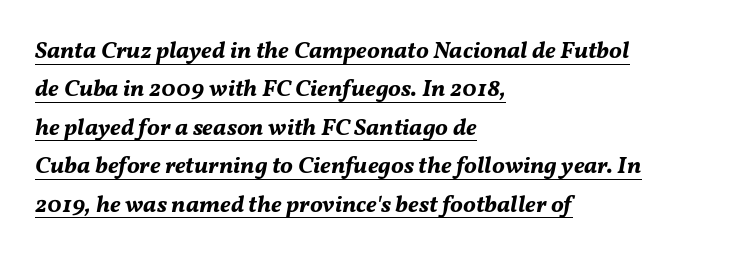
{"italic": "yes", "lean": "right", "slant_degrees": 11, "bold": "yes", "underline": "yes", "align": "left", "line_spacing": "normal", "line_spacing_ratio": 1.6, "letter_spacing": "normal", "letter_spacing_em": 0.0, "glyph_px": 24}
